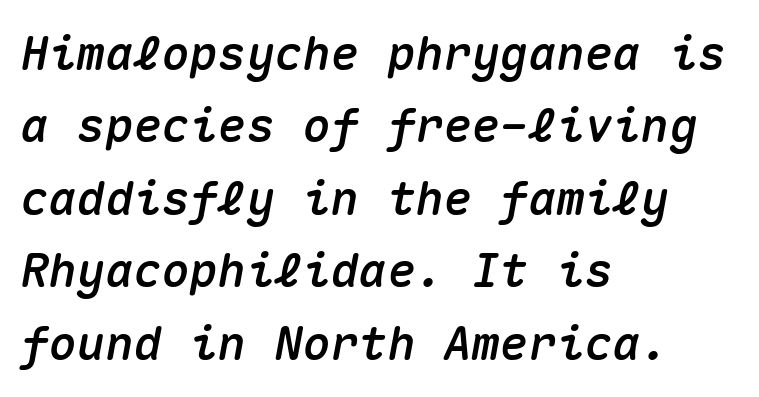
Q: Is the text italic (slanted)? A: Yes, it leans right by about 10 degrees.
Q: Is the text underlined? A: No.
Q: How is the paragraph aligned? A: Left-aligned.
Q: Is the spacing between letters normal or unusually wide? A: Normal.
Q: Is the spacing between lines tight, normal or loose? A: Normal.
Q: Width (condensed, normal, or wide)? A: Normal.
Q: Stroke contrast? A: Medium.
Q: x-height? A: Medium.
Q: Monospaced? A: Yes.
